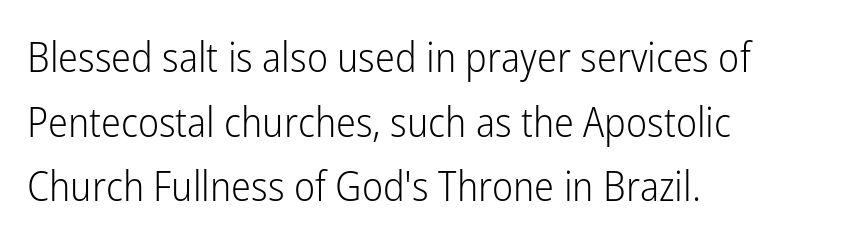
The image shows 42 px light, condensed sans-serif type, upright; set left-aligned, normal line spacing (1.54x), normal letter spacing, not underlined; low stroke contrast and a medium x-height.
